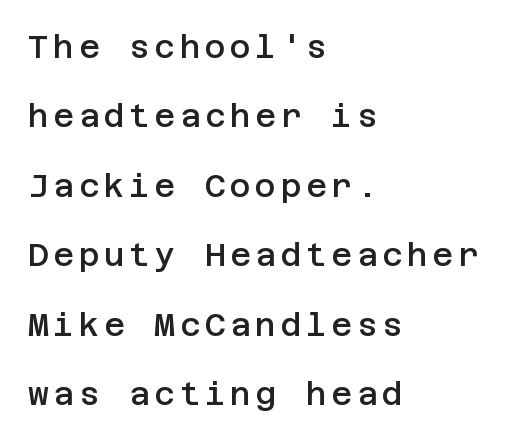
The image shows 32 px semibold sans-serif type, upright; set left-aligned, loose line spacing (2.17x), not underlined; low stroke contrast and a large x-height.
